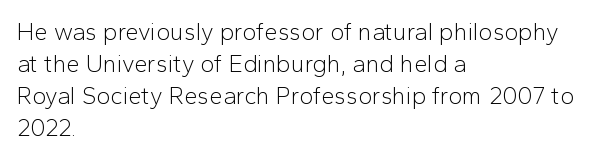
The image shows 24 px text type, upright; set left-aligned, normal line spacing (1.33x), normal letter spacing, not underlined.
